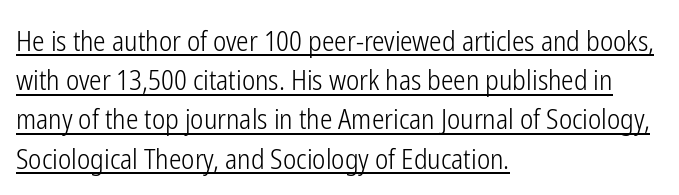
The image shows 28 px light, condensed sans-serif type, upright; set left-aligned, normal line spacing (1.4x), normal letter spacing, underlined; low stroke contrast and a medium x-height.
